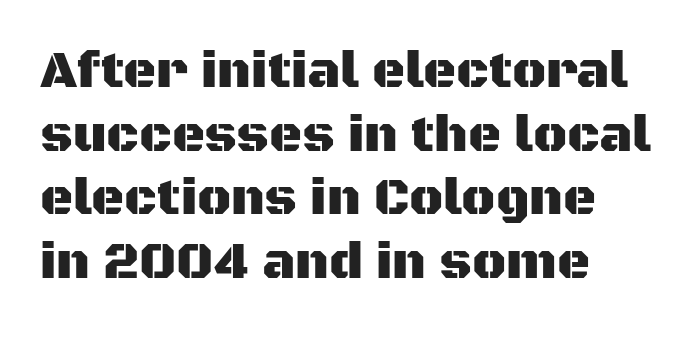
The designer left line spacing at the default. Standard letterfit; no display-style spreading of the glyphs. Type style note: lacks serifs. Descender tails drop into unmarked territory. Here the designer chose a conventional face with non-uniform glyph widths. Typeset ragged right — the left edge is the straight one.
